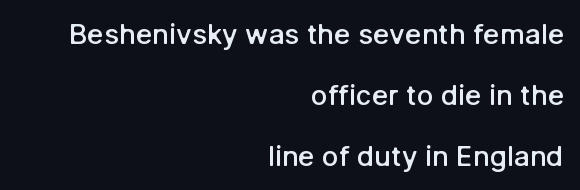
The image shows 28 px semibold sans-serif type, upright; set right-aligned, loose line spacing (2.18x), normal letter spacing, not underlined; low stroke contrast and a medium x-height.
